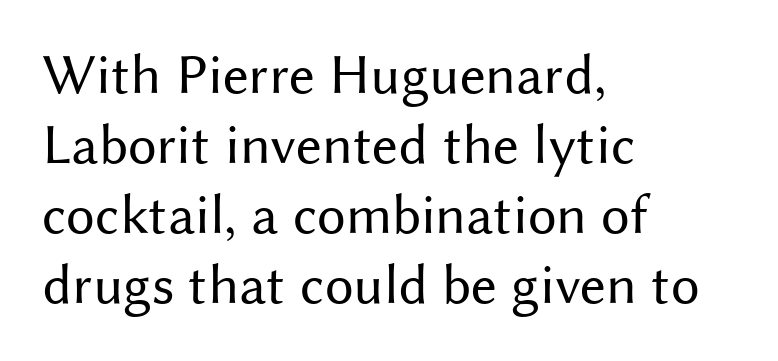
The image shows 57 px regular-weight sans-serif type, upright; set left-aligned, line spacing 1.23x, normal letter spacing, not underlined; medium stroke contrast and a medium x-height.
